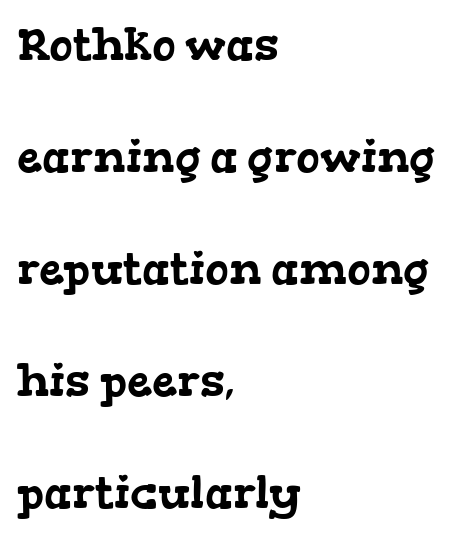
The text was rendered using a seriffed face with decorative stroke endings. Beneath every word, the page is bare. Line starts are locked; line ends wander. Think of a printed novel: that variable character pitch is what you see here. Successive baselines arrive slowly, with a big drop between each.
